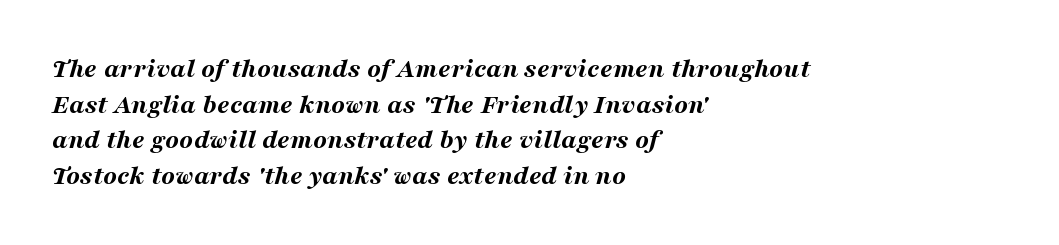
The image shows 28 px bold, wide type, italic (leaning right); set left-aligned, normal line spacing (1.27x), normal letter spacing, not underlined; medium stroke contrast and a medium x-height.
